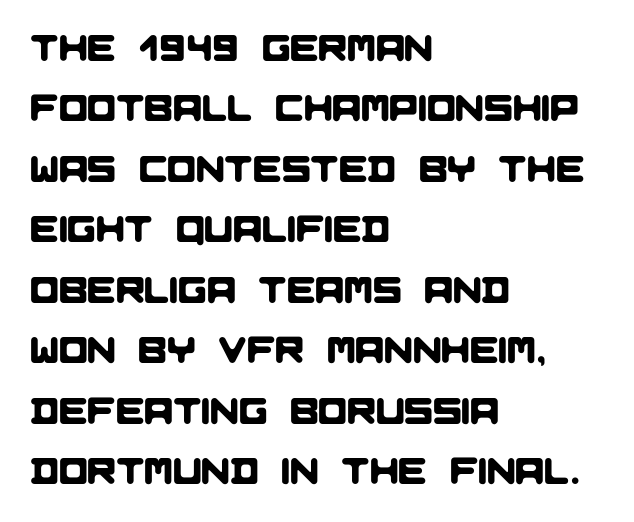
The image shows 38 px sans-serif type; set left-aligned, normal line spacing (1.59x), normal letter spacing, not underlined; low stroke contrast and a large x-height.
